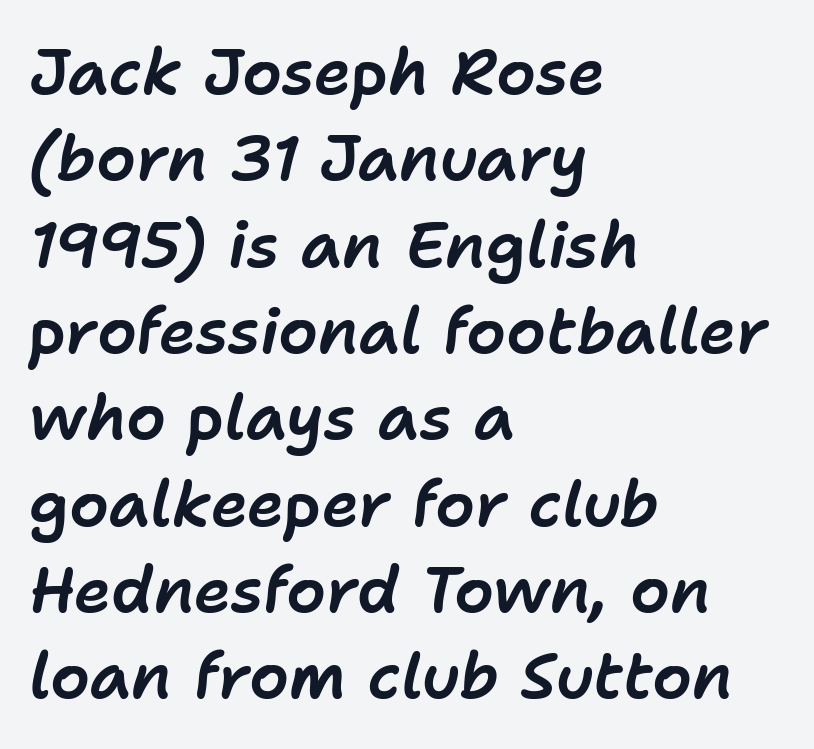
No extra tracking has been applied to these lines. Characters are canted at an angle relative to the baseline's perpendicular. Is there much room between lines? A standard amount, neither cramped nor airy. Think of a printed novel: that variable character pitch is what you see here. Left-aligned paragraph, ragged on the right.
